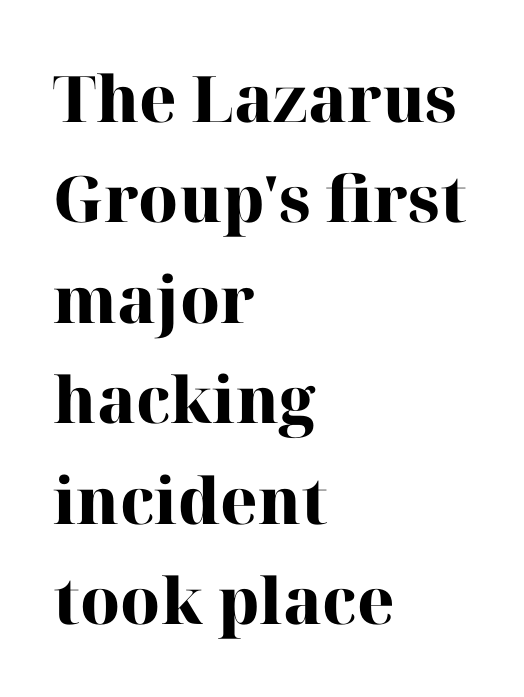
Q: Is the text bold? A: Yes.
Q: Is the text italic (slanted)? A: No, it is upright.
Q: Is the typeface a serif or a sans-serif typeface? A: Serif.
Q: Is the text underlined? A: No.
Q: How is the paragraph aligned? A: Left-aligned.
Q: Is the spacing between letters normal or unusually wide? A: Normal.
Q: Is the spacing between lines tight, normal or loose? A: Normal.
Q: Width (condensed, normal, or wide)? A: Normal.
Q: Stroke contrast? A: High.
Q: x-height? A: Medium.
Q: Monospaced? A: No.
